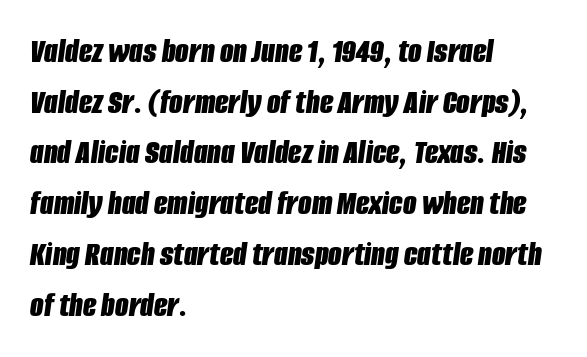
{"italic": "yes", "lean": "right", "slant_degrees": 8, "bold": "yes", "weight": "bold", "width": "condensed", "stroke_contrast": "low", "x_height": "large", "monospaced": "no", "underline": "no", "align": "left", "line_spacing": "normal", "line_spacing_ratio": 1.45, "letter_spacing": "normal", "letter_spacing_em": 0.0, "glyph_px": 35}
